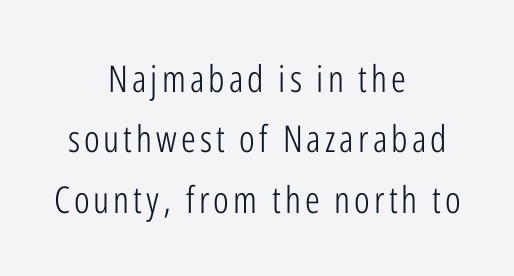
Q: Is the text bold? A: No.
Q: Is the text italic (slanted)? A: No, it is upright.
Q: Is the typeface a serif or a sans-serif typeface? A: Sans-serif.
Q: Is the text underlined? A: No.
Q: How is the paragraph aligned? A: Centered.
Q: Is the spacing between lines tight, normal or loose? A: Normal.
Q: Width (condensed, normal, or wide)? A: Condensed.
Q: Stroke contrast? A: Low.
Q: x-height? A: Medium.
Q: Monospaced? A: No.
